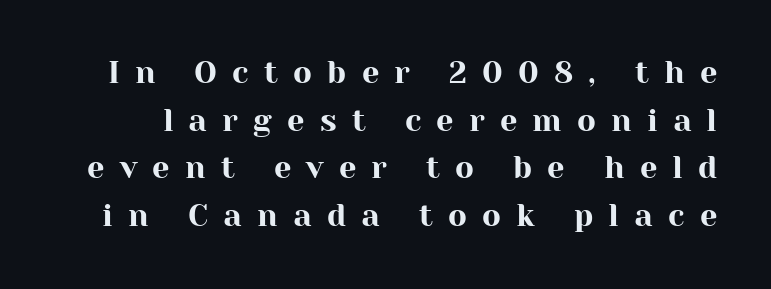
The image shows 31 px serif type, upright; set normal line spacing (1.54x), unusually wide letter spacing (+0.49 em), not underlined; high stroke contrast and a medium x-height.
